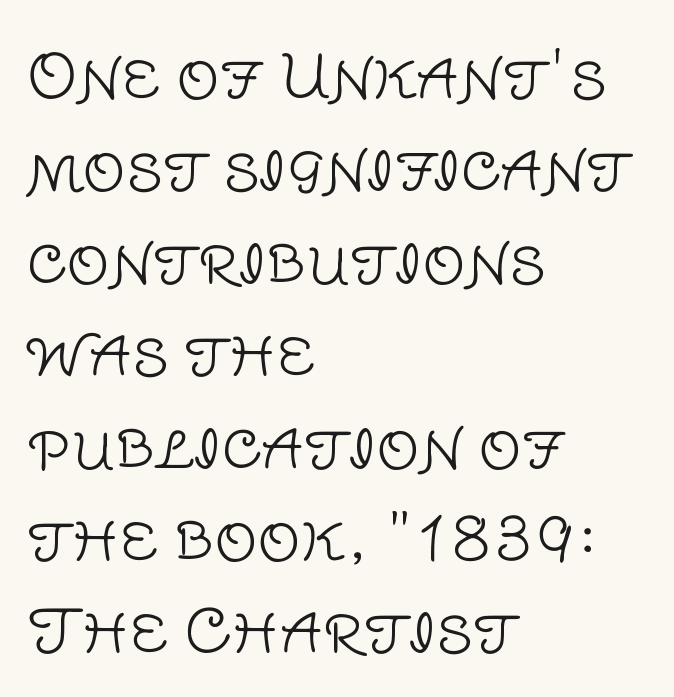
The image shows 60 px light sans-serif type; set left-aligned, normal line spacing (1.54x), normal letter spacing, not underlined; low stroke contrast and a large x-height.
